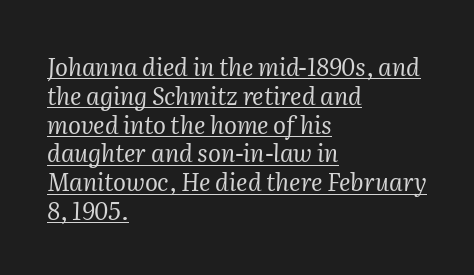
The image shows 24 px text type, italic (leaning right); set left-aligned, line spacing 1.2x, normal letter spacing, underlined.
